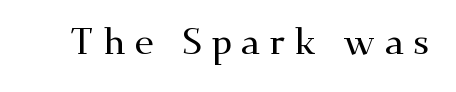
Q: Is the text italic (slanted)? A: No, it is upright.
Q: Is the typeface a serif or a sans-serif typeface? A: Serif.
Q: Is the text underlined? A: No.
Q: Is the spacing between letters normal or unusually wide? A: Unusually wide.
Q: Width (condensed, normal, or wide)? A: Wide.
Q: Stroke contrast? A: Medium.
Q: x-height? A: Small.
Q: Monospaced? A: No.
